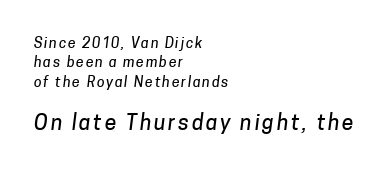
{"underline": "no", "align": "left", "line_spacing": "normal", "line_spacing_ratio": 1.38, "larger_block": "second", "size_ratio": 1.5, "glyph_px": 21}
